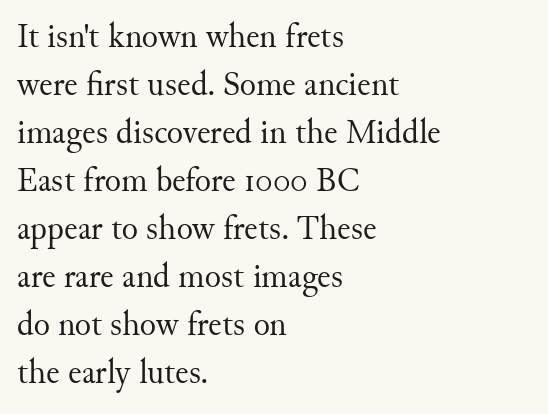
Q: Is the text bold? A: No.
Q: Is the text italic (slanted)? A: No, it is upright.
Q: Is the typeface a serif or a sans-serif typeface? A: Serif.
Q: Is the text underlined? A: No.
Q: How is the paragraph aligned? A: Left-aligned.
Q: Is the spacing between letters normal or unusually wide? A: Normal.
Q: Is the spacing between lines tight, normal or loose? A: Normal.
Q: Width (condensed, normal, or wide)? A: Normal.
Q: Stroke contrast? A: Medium.
Q: x-height? A: Small.
Q: Monospaced? A: No.
